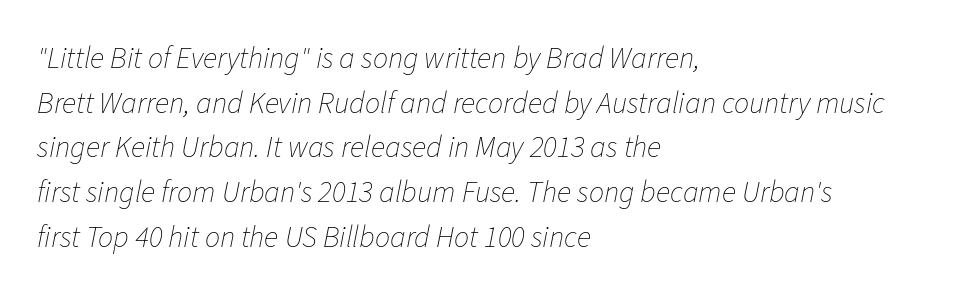
{"italic": "yes", "lean": "right", "slant_degrees": 11, "bold": "no", "weight": "thin", "width": "normal", "stroke_contrast": "low", "x_height": "medium", "monospaced": "no", "underline": "no", "align": "left", "line_spacing": "normal", "line_spacing_ratio": 1.49, "letter_spacing": "normal", "letter_spacing_em": 0.0, "glyph_px": 30}
